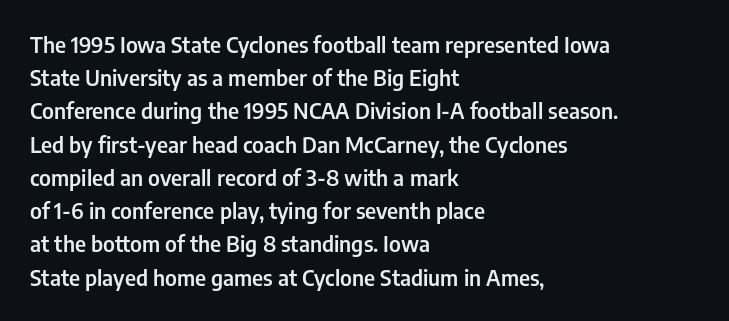
{"italic": "no", "bold": "semi", "underline": "no", "align": "left", "line_spacing": "normal", "line_spacing_ratio": 1.51, "letter_spacing": "normal", "letter_spacing_em": 0.0, "glyph_px": 22}
